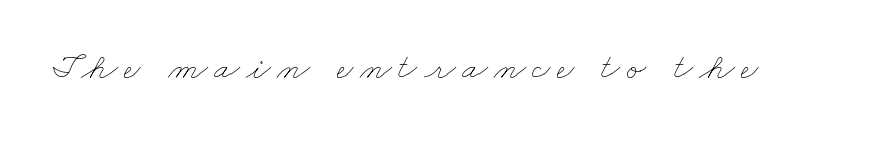
The passage shown is not bold in any degree. Glance below the letters and you will spot only blank space. Proportional: the letters do not fall into vertical columns.
